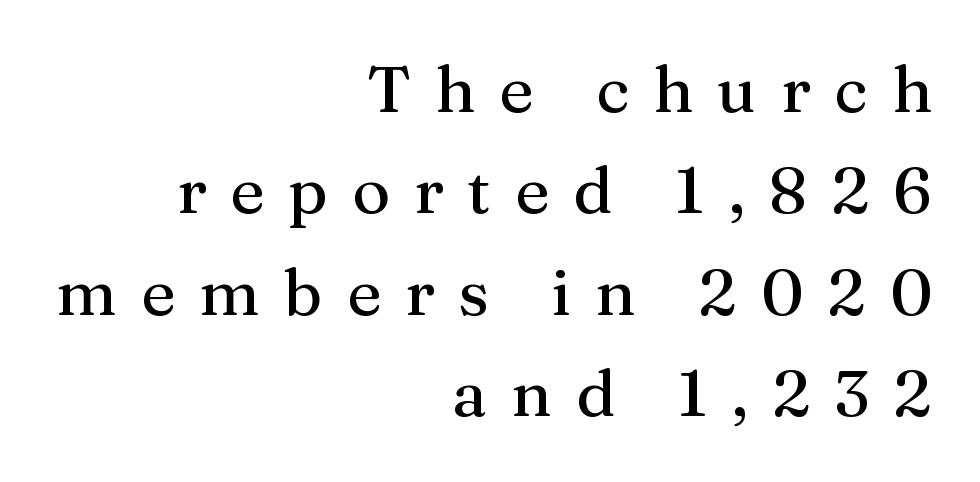
{"serif": "yes", "italic": "no", "width": "normal", "stroke_contrast": "medium", "x_height": "medium", "monospaced": "no", "underline": "no", "align": "right", "line_spacing": "normal", "line_spacing_ratio": 1.56, "letter_spacing": "wide", "letter_spacing_em": 0.37, "glyph_px": 65}
